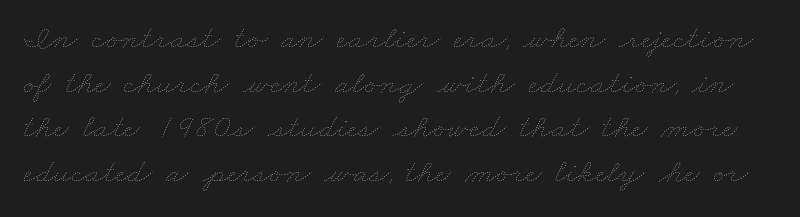
Q: Is the text bold? A: No.
Q: Is the text underlined? A: No.
Q: Is the spacing between letters normal or unusually wide? A: Normal.
Q: Is the spacing between lines tight, normal or loose? A: Normal.
Q: Width (condensed, normal, or wide)? A: Wide.
Q: Stroke contrast? A: Low.
Q: x-height? A: Small.
Q: Monospaced? A: No.
